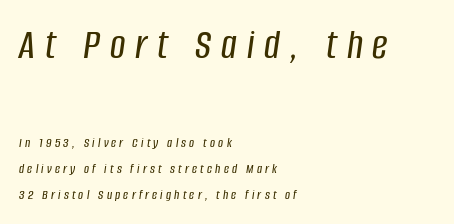
Is this a fixed-width face? No — the glyphs have proportional, varying widths. Is the lower block the larger one? No — the upper block carries the bigger type. The compositor pushed each line to the left boundary. Plain, unruled lines of type. The letters are slanted; this is an italic face.
